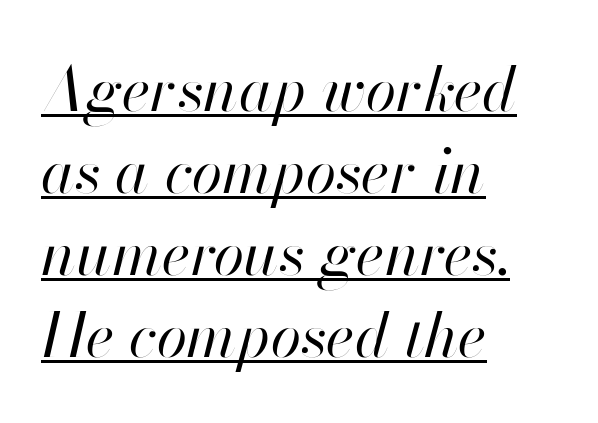
{"italic": "yes", "lean": "right", "slant_degrees": 13, "bold": "no", "weight": "regular", "width": "normal", "stroke_contrast": "high", "x_height": "small", "monospaced": "no", "underline": "yes", "align": "left", "line_spacing": "normal", "line_spacing_ratio": 1.32, "letter_spacing": "normal", "letter_spacing_em": 0.0, "glyph_px": 62}
